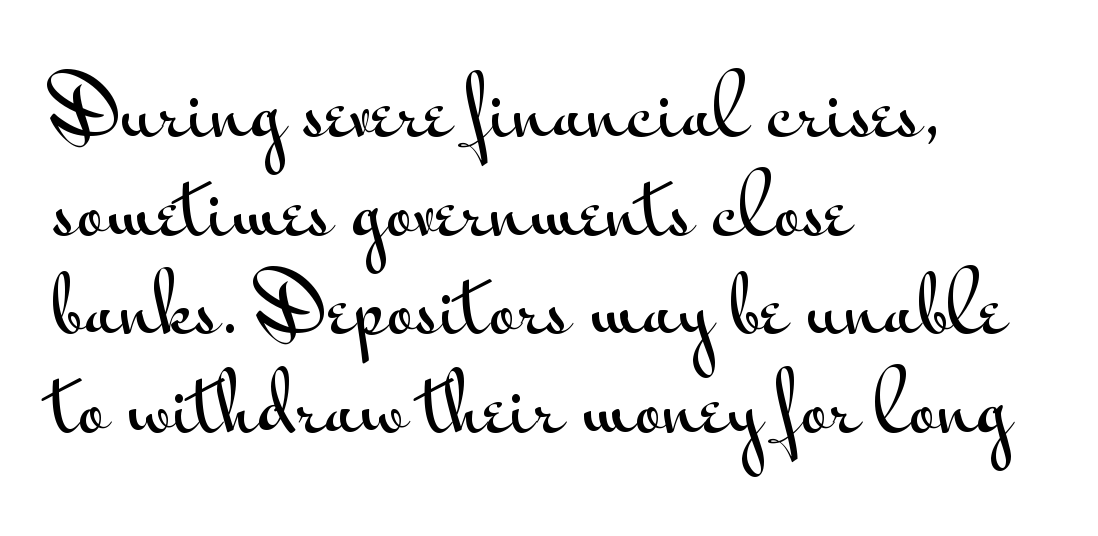
Do the characters align in a grid? No, the font is proportional. Nobody drew a line under any word here. The rendering keeps characters at their native spacing.
